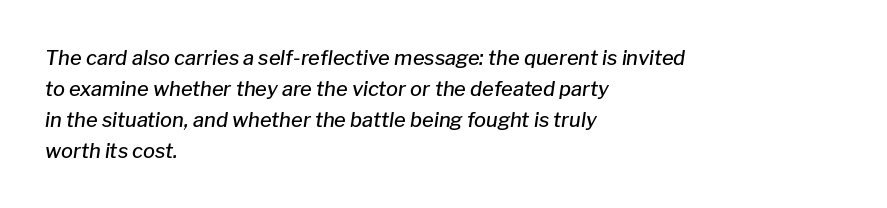
The image shows 20 px text type, italic (leaning right); set left-aligned, normal line spacing (1.55x), normal letter spacing, not underlined.
